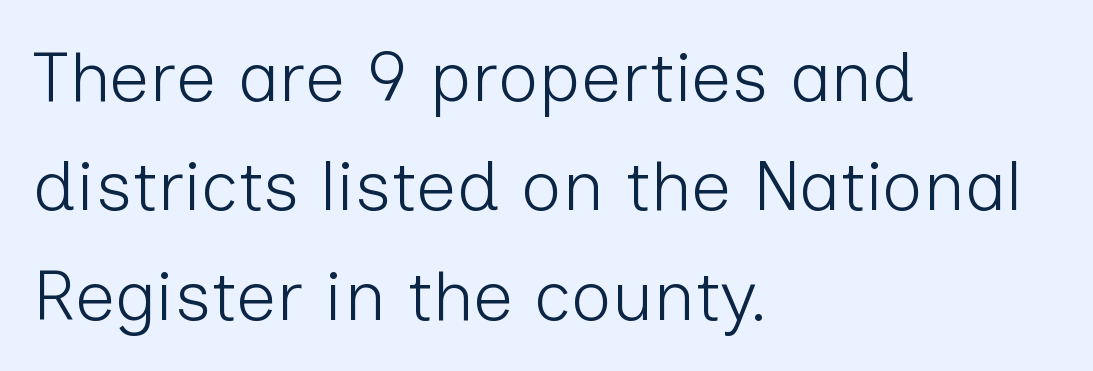
The image shows 71 px light sans-serif type, upright; set left-aligned, normal line spacing (1.54x), normal letter spacing, not underlined; low stroke contrast and a medium x-height.
